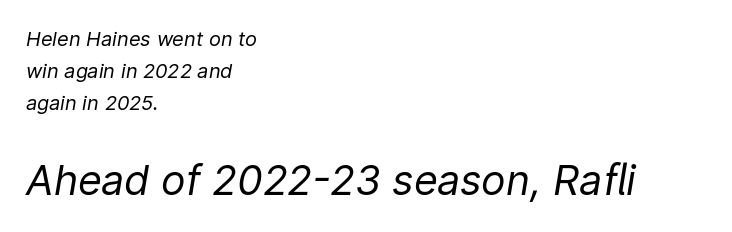
Underline: absent. Teacher's note: observe the even left margin — that is flush-left alignment. Think of a printed novel: that variable character pitch is what you see here. The font is comparable to plain body text, perhaps lighter. The passage shown stacks its lines at a standard gap. The more generous point size was reserved for the lower chunk.
